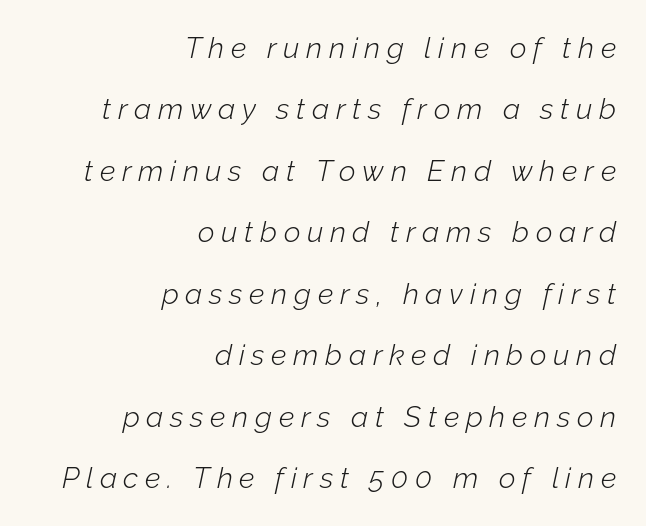
{"italic": "yes", "lean": "right", "slant_degrees": 12, "bold": "no", "weight": "light", "width": "normal", "stroke_contrast": "low", "x_height": "medium", "monospaced": "no", "underline": "no", "align": "right", "line_spacing": "loose", "line_spacing_ratio": 2.12, "letter_spacing": "wide", "letter_spacing_em": 0.23, "glyph_px": 29}
